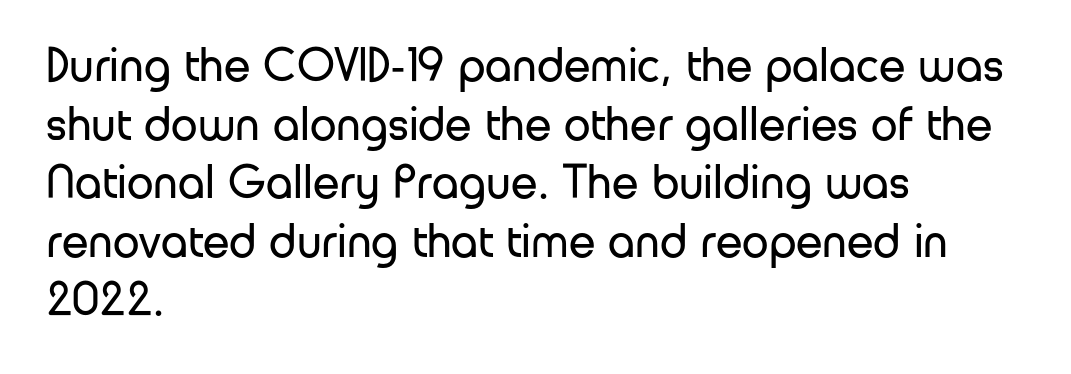
{"serif": "no", "italic": "no", "bold": "no", "weight": "regular", "width": "normal", "stroke_contrast": "low", "x_height": "medium", "monospaced": "no", "underline": "no", "align": "left", "line_spacing_ratio": 1.22, "letter_spacing": "normal", "letter_spacing_em": 0.0, "glyph_px": 48}
